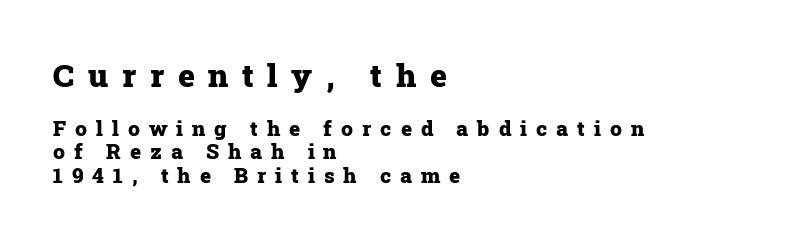
Q: Is the text bold? A: Yes.
Q: Is the text italic (slanted)? A: No, it is upright.
Q: Is the typeface a serif or a sans-serif typeface? A: Serif.
Q: Is the text underlined? A: No.
Q: How is the paragraph aligned? A: Left-aligned.
Q: Is the spacing between letters normal or unusually wide? A: Unusually wide.
Q: Is the spacing between lines tight, normal or loose? A: Tight.
Q: Which block of text is set in a larger size, the first (top) or the second (bottom)? A: The first (top) one.
Q: Width (condensed, normal, or wide)? A: Normal.
Q: Stroke contrast? A: Low.
Q: x-height? A: Medium.
Q: Monospaced? A: No.
